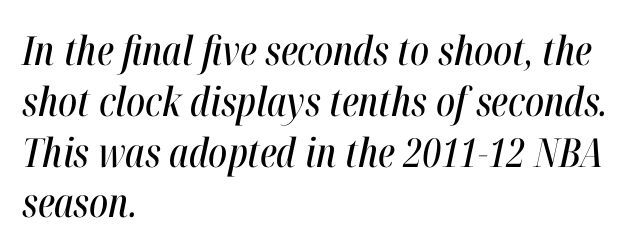
Q: Is the text italic (slanted)? A: Yes, it leans right by about 12 degrees.
Q: Is the text underlined? A: No.
Q: How is the paragraph aligned? A: Left-aligned.
Q: Is the spacing between letters normal or unusually wide? A: Normal.
Q: Is the spacing between lines tight, normal or loose? A: Normal.
Q: Width (condensed, normal, or wide)? A: Condensed.
Q: Stroke contrast? A: High.
Q: x-height? A: Medium.
Q: Monospaced? A: No.
